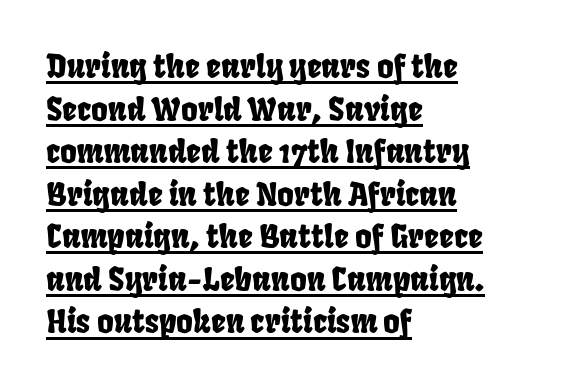
The image shows 32 px condensed sans-serif type; set left-aligned, normal line spacing (1.33x), normal letter spacing, underlined; low stroke contrast and a large x-height.
